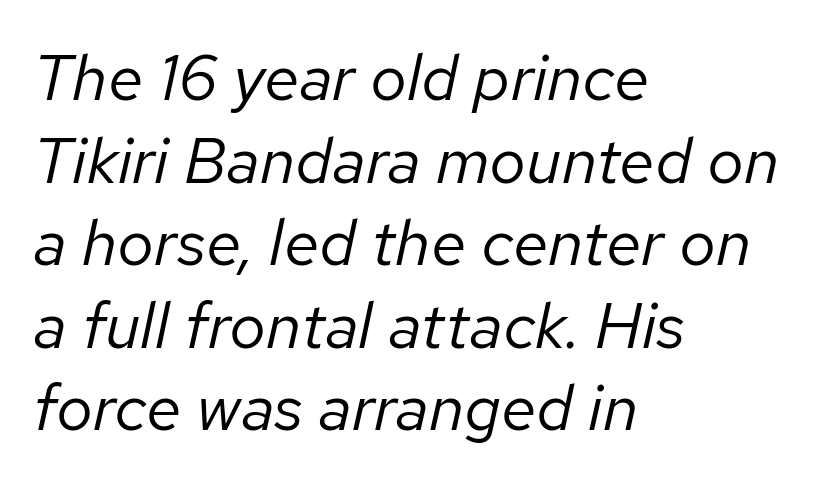
The image shows 65 px regular-weight type, italic (leaning right); set left-aligned, normal line spacing (1.27x), normal letter spacing, not underlined; low stroke contrast and a medium x-height.
